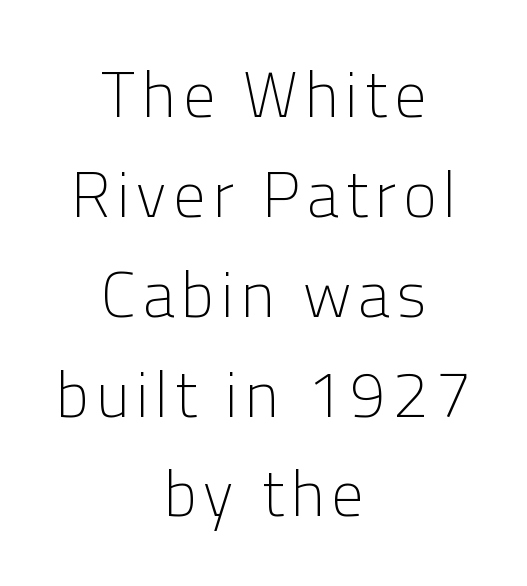
The image shows 64 px light sans-serif type, upright; set centered, normal line spacing (1.56x), not underlined; low stroke contrast and a medium x-height.
